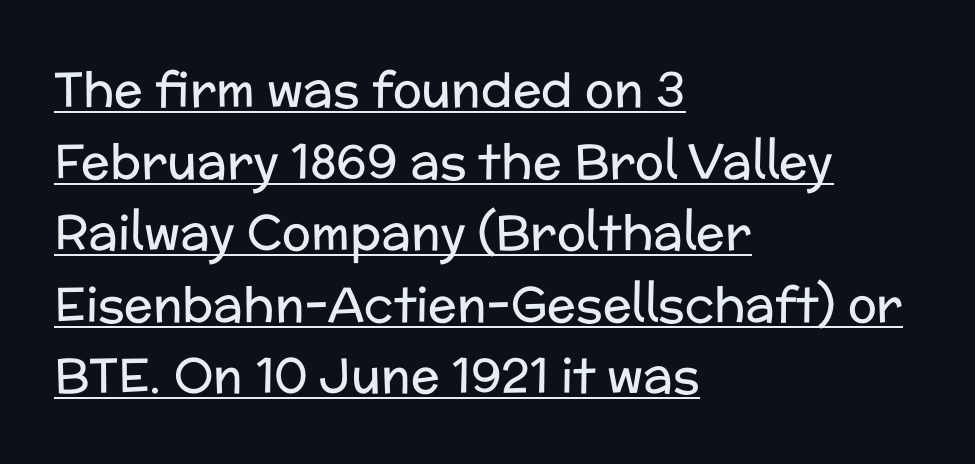
{"serif": "no", "italic": "no", "bold": "no", "weight": "regular", "width": "normal", "stroke_contrast": "low", "x_height": "medium", "monospaced": "no", "underline": "yes", "align": "left", "line_spacing": "normal", "line_spacing_ratio": 1.49, "letter_spacing": "normal", "letter_spacing_em": 0.0, "glyph_px": 48}
